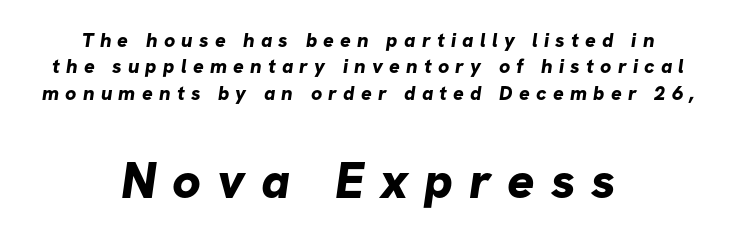
Q: Is the text bold? A: Yes.
Q: Is the typeface a serif or a sans-serif typeface? A: Sans-serif.
Q: Is the text underlined? A: No.
Q: How is the paragraph aligned? A: Centered.
Q: Is the spacing between letters normal or unusually wide? A: Unusually wide.
Q: Is the spacing between lines tight, normal or loose? A: Normal.
Q: Which block of text is set in a larger size, the first (top) or the second (bottom)? A: The second (bottom) one.
Q: Width (condensed, normal, or wide)? A: Normal.
Q: Stroke contrast? A: Low.
Q: x-height? A: Medium.
Q: Monospaced? A: No.
